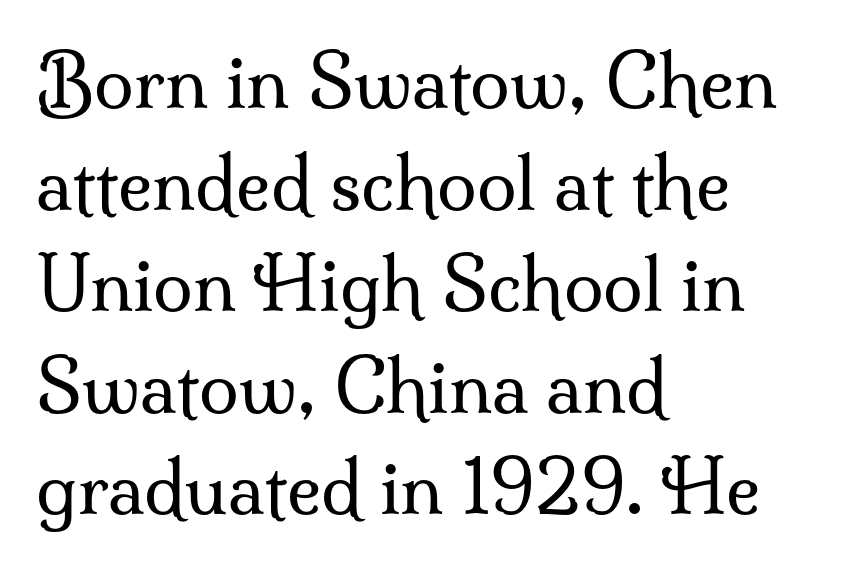
Q: Is the text bold? A: No.
Q: Is the text italic (slanted)? A: No, it is upright.
Q: Is the typeface a serif or a sans-serif typeface? A: Serif.
Q: Is the text underlined? A: No.
Q: How is the paragraph aligned? A: Left-aligned.
Q: Is the spacing between letters normal or unusually wide? A: Normal.
Q: Is the spacing between lines tight, normal or loose? A: Normal.
Q: Width (condensed, normal, or wide)? A: Normal.
Q: Stroke contrast? A: Medium.
Q: x-height? A: Small.
Q: Monospaced? A: No.
